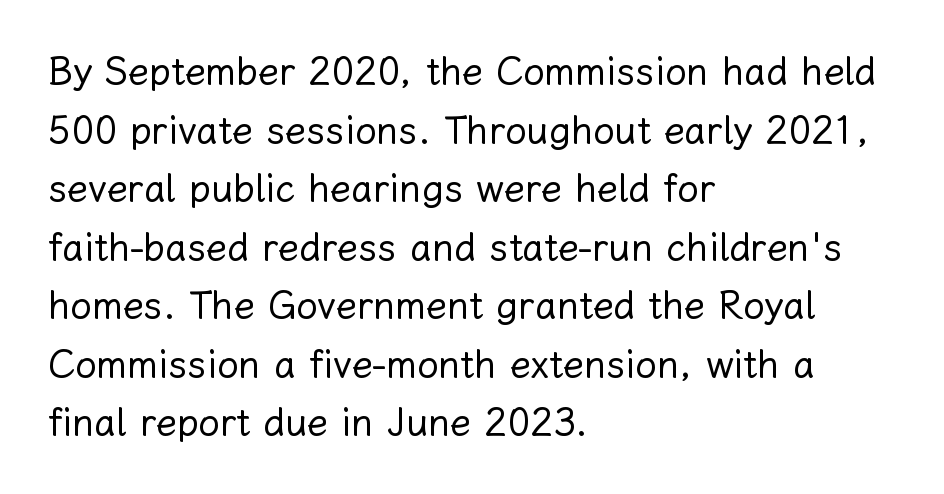
Q: Is the text bold? A: No.
Q: Is the text italic (slanted)? A: No, it is upright.
Q: Is the text underlined? A: No.
Q: How is the paragraph aligned? A: Left-aligned.
Q: Is the spacing between letters normal or unusually wide? A: Normal.
Q: Is the spacing between lines tight, normal or loose? A: Normal.
Q: Width (condensed, normal, or wide)? A: Normal.
Q: Stroke contrast? A: Low.
Q: x-height? A: Medium.
Q: Monospaced? A: No.
